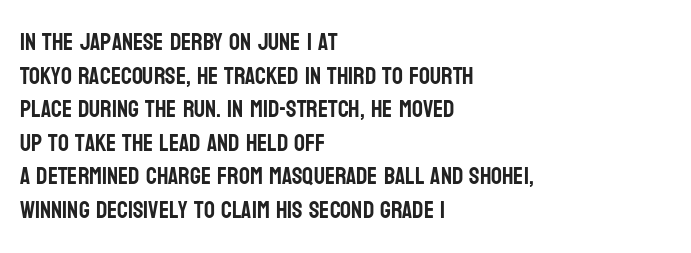
The image shows 24 px text type, upright; set left-aligned, normal line spacing (1.4x), normal letter spacing, not underlined.
